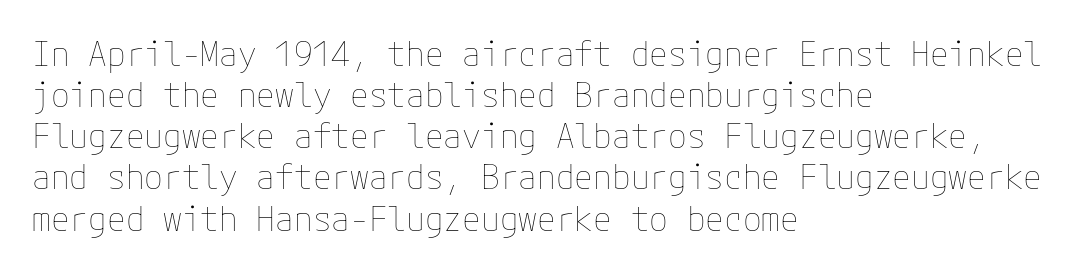
Line beginnings align vertically; line endings do not. No word sits above an underline. Tracking value appears to be zero — textbook default spacing. Upright lettering throughout.
